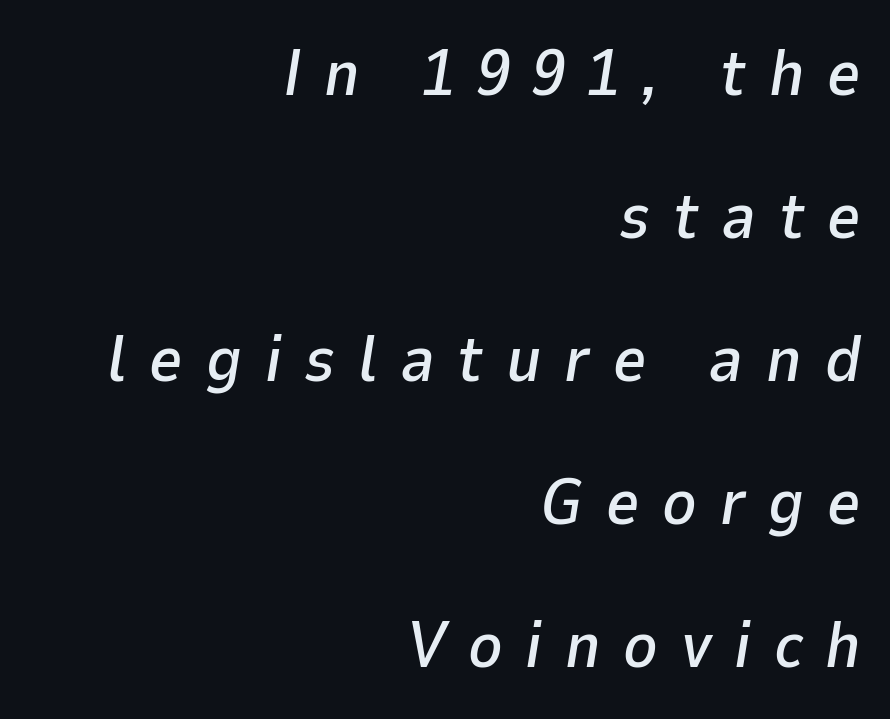
{"italic": "yes", "lean": "right", "slant_degrees": 9, "width": "normal", "stroke_contrast": "low", "x_height": "medium", "monospaced": "no", "underline": "no", "align": "right", "line_spacing": "loose", "line_spacing_ratio": 2.2, "letter_spacing": "wide", "letter_spacing_em": 0.35, "glyph_px": 65}
